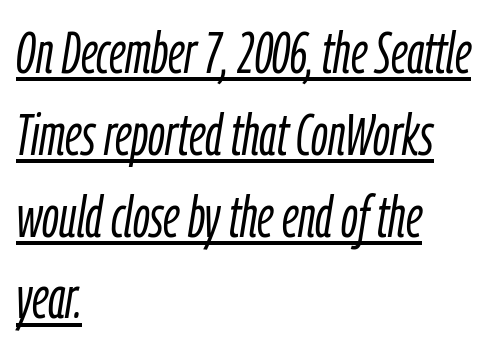
The image shows 58 px light, condensed type, italic (leaning right); set left-aligned, normal line spacing (1.41x), normal letter spacing, underlined; low stroke contrast and a medium x-height.
